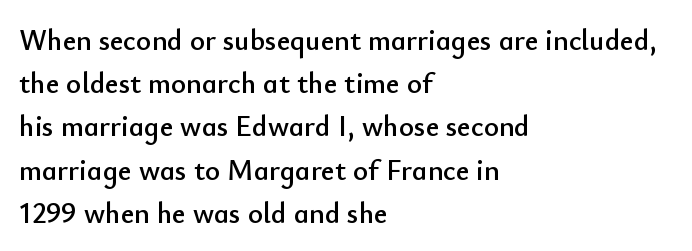
Q: Is the text italic (slanted)? A: No, it is upright.
Q: Is the typeface a serif or a sans-serif typeface? A: Sans-serif.
Q: Is the text underlined? A: No.
Q: How is the paragraph aligned? A: Left-aligned.
Q: Is the spacing between letters normal or unusually wide? A: Normal.
Q: Is the spacing between lines tight, normal or loose? A: Normal.
Q: Width (condensed, normal, or wide)? A: Normal.
Q: Stroke contrast? A: Low.
Q: x-height? A: Small.
Q: Monospaced? A: No.
